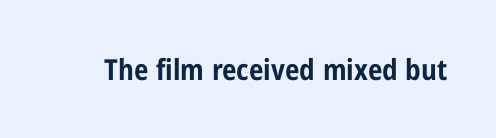
A typesetter would call this zero additional tracking. The gap between lines stays unmarked. The passage shown is typed in a proportional face where columns would drift. The type family on display is of the sans-serif kind. Strong, thick strokes mark this as bold type. The lettering holds an erect, upright posture throughout.
